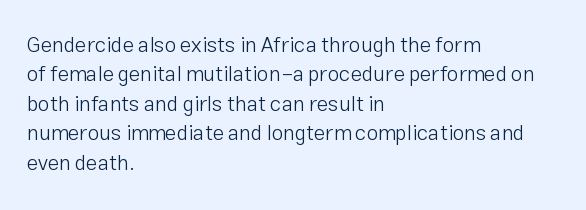
A clean baseline with only descenders dipping below it. If you drew a line through each stem, it would be perfectly vertical. Honestly, the row spacing looks completely unremarkable. Is this a heavy cut? Hardly; it is regular or lighter.
